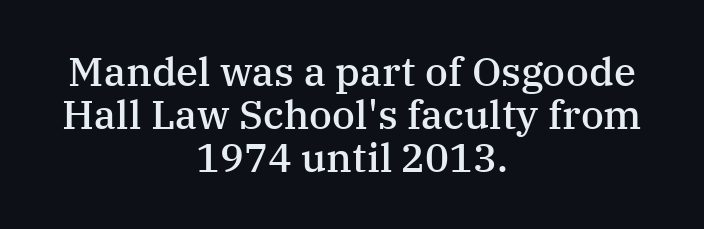
Is this a fixed-width face? No — the glyphs have proportional, varying widths. This sample uses an upright cut, with every glyph sitting square on the baseline. Interline gaps are noticeably narrow in this sample. Nothing unusual about the tracking: characters are spaced as the font intends. Reading down the block, each line starts at a different indent, mirrored at its end.
